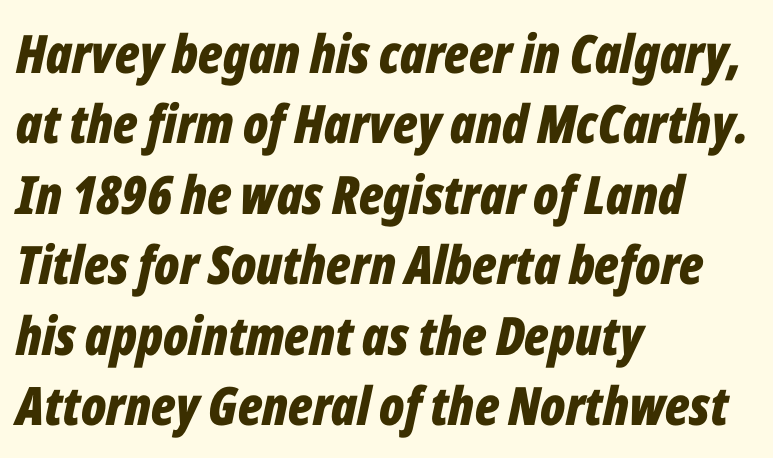
{"italic": "yes", "lean": "right", "slant_degrees": 12, "bold": "yes", "weight": "bold", "width": "condensed", "stroke_contrast": "low", "x_height": "medium", "monospaced": "no", "underline": "no", "align": "left", "line_spacing": "normal", "line_spacing_ratio": 1.33, "letter_spacing": "normal", "letter_spacing_em": 0.0, "glyph_px": 53}
